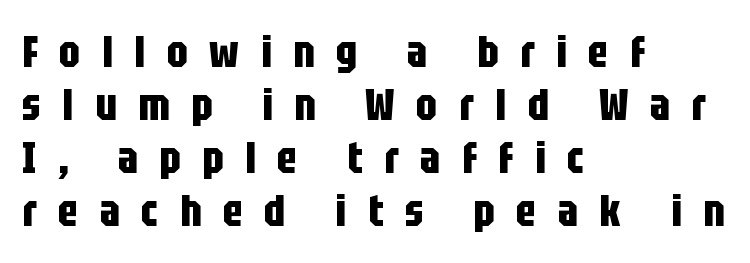
Q: Is the text bold? A: Yes.
Q: Is the text italic (slanted)? A: No, it is upright.
Q: Is the typeface a serif or a sans-serif typeface? A: Sans-serif.
Q: Is the text underlined? A: No.
Q: How is the paragraph aligned? A: Left-aligned.
Q: Is the spacing between letters normal or unusually wide? A: Unusually wide.
Q: Width (condensed, normal, or wide)? A: Condensed.
Q: Stroke contrast? A: Low.
Q: x-height? A: Large.
Q: Monospaced? A: No.
